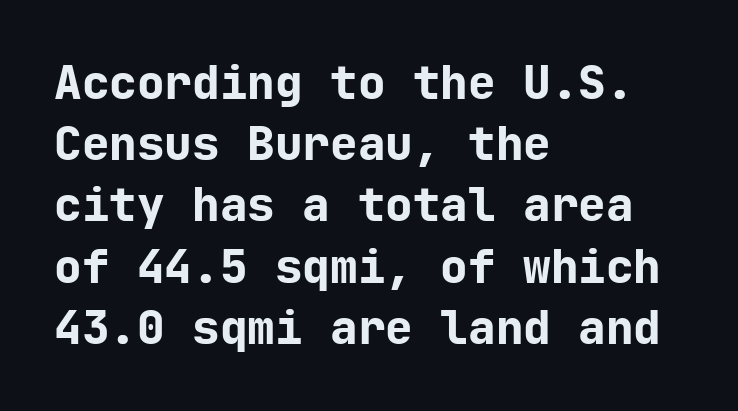
The image shows 46 px bold sans-serif type, upright, monospaced; set left-aligned, normal line spacing (1.33x), normal letter spacing, not underlined; low stroke contrast and a medium x-height.
